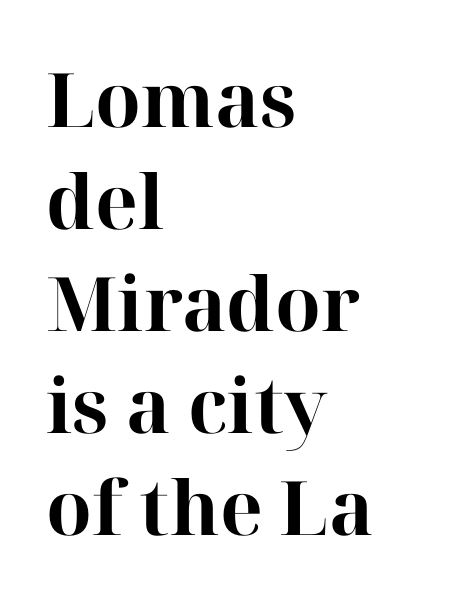
Q: Is the text bold? A: Yes.
Q: Is the text italic (slanted)? A: No, it is upright.
Q: Is the typeface a serif or a sans-serif typeface? A: Serif.
Q: Is the text underlined? A: No.
Q: How is the paragraph aligned? A: Left-aligned.
Q: Is the spacing between letters normal or unusually wide? A: Normal.
Q: Is the spacing between lines tight, normal or loose? A: Normal.
Q: Width (condensed, normal, or wide)? A: Normal.
Q: Stroke contrast? A: High.
Q: x-height? A: Medium.
Q: Monospaced? A: No.
